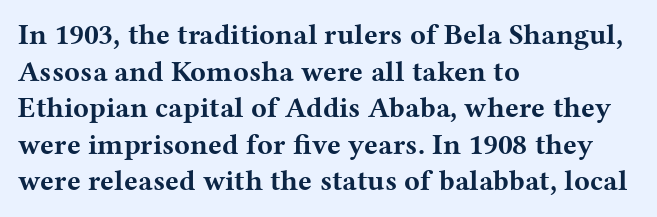
The image shows 29 px bold, wide serif type, upright; set left-aligned, normal line spacing (1.26x), normal letter spacing, not underlined; medium stroke contrast and a medium x-height.
